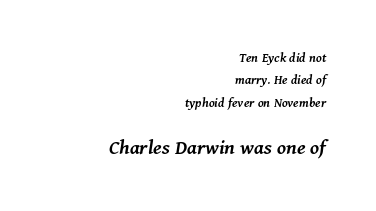
Notice how descenders clear the ascenders below comfortably — that's standard leading. The text carries the slant typical of an italic or oblique font. Size hierarchy here favors the trailing block over the leading one. Quick note: underline off.
